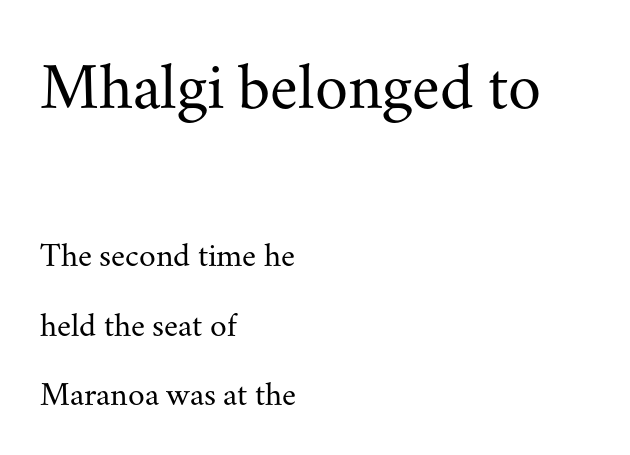
{"serif": "yes", "italic": "no", "bold": "no", "weight": "regular", "width": "normal", "stroke_contrast": "medium", "x_height": "small", "monospaced": "no", "underline": "no", "align": "left", "line_spacing": "loose", "line_spacing_ratio": 2.05, "letter_spacing": "normal", "letter_spacing_em": 0.0, "larger_block": "first", "size_ratio": 1.97, "glyph_px": 67}
